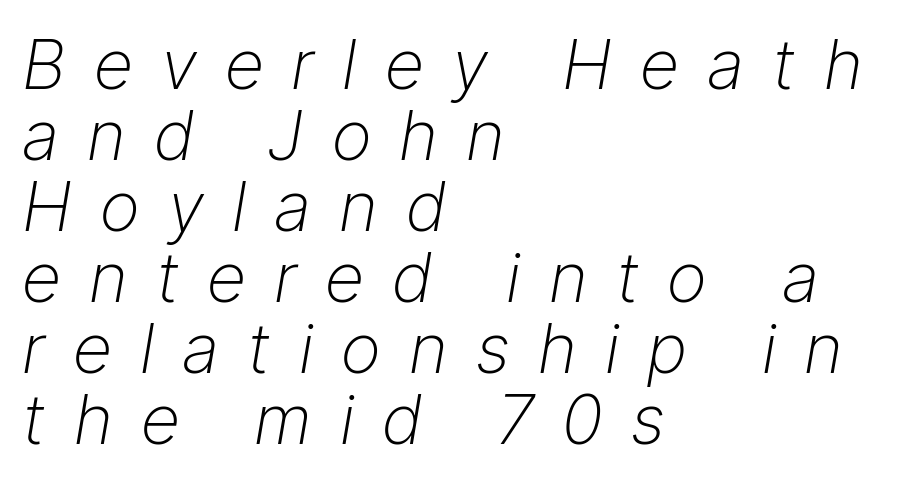
The gap between lines stays unmarked. The setting favours the left margin, as ordinary paragraphs usually do. Letter spacing: wide. Weight: in the light-to-regular range.
